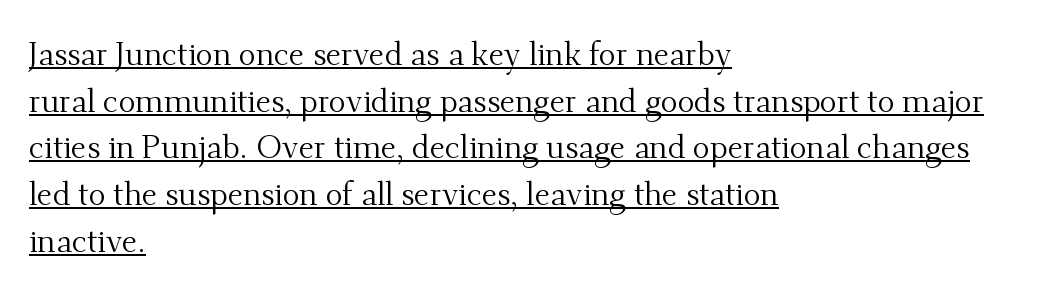
Q: Is the text bold? A: No.
Q: Is the text italic (slanted)? A: No, it is upright.
Q: Is the typeface a serif or a sans-serif typeface? A: Serif.
Q: Is the text underlined? A: Yes.
Q: How is the paragraph aligned? A: Left-aligned.
Q: Is the spacing between letters normal or unusually wide? A: Normal.
Q: Is the spacing between lines tight, normal or loose? A: Normal.
Q: Width (condensed, normal, or wide)? A: Normal.
Q: Stroke contrast? A: Medium.
Q: x-height? A: Small.
Q: Monospaced? A: No.
